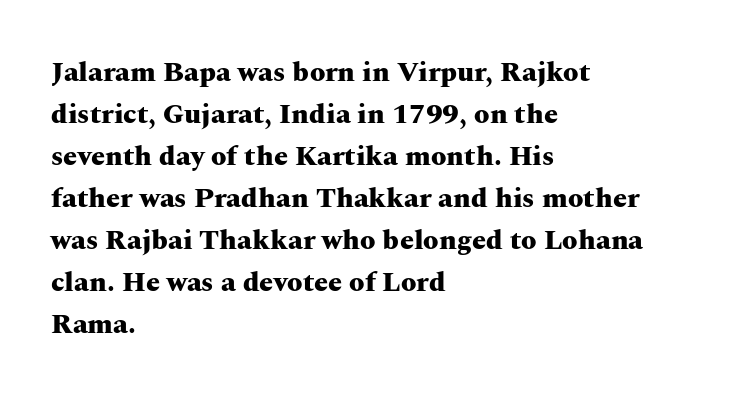
The image shows 28 px heavy, wide serif type, upright; set left-aligned, normal line spacing (1.5x), normal letter spacing, not underlined; medium stroke contrast and a medium x-height.
